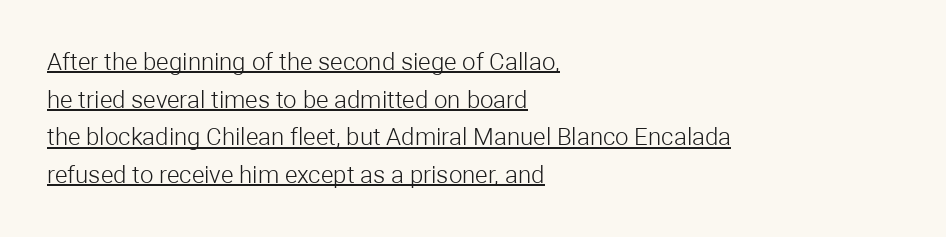
Q: Is the text bold? A: No.
Q: Is the text italic (slanted)? A: No, it is upright.
Q: Is the text underlined? A: Yes.
Q: How is the paragraph aligned? A: Left-aligned.
Q: Is the spacing between letters normal or unusually wide? A: Normal.
Q: Is the spacing between lines tight, normal or loose? A: Normal.
